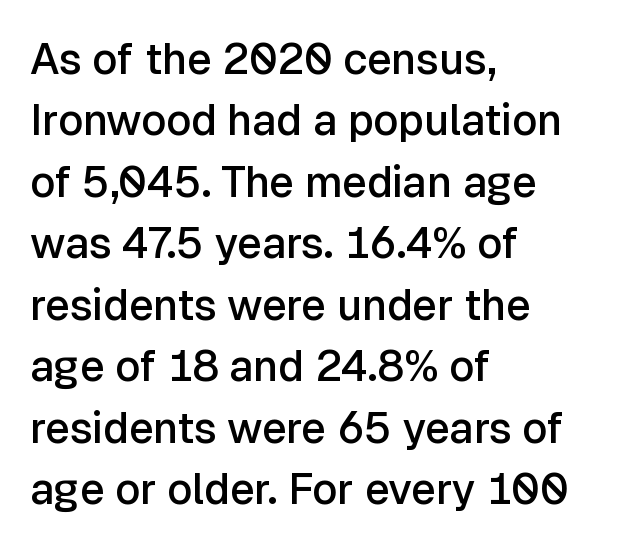
{"serif": "no", "italic": "no", "bold": "semi", "weight": "semibold", "width": "normal", "stroke_contrast": "low", "x_height": "medium", "monospaced": "no", "underline": "no", "align": "left", "line_spacing": "normal", "line_spacing_ratio": 1.43, "letter_spacing": "normal", "letter_spacing_em": 0.0, "glyph_px": 43}
